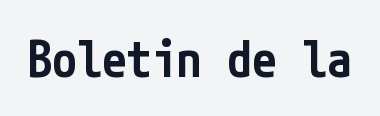
{"serif": "no", "italic": "no", "bold": "semi", "weight": "semibold", "width": "condensed", "stroke_contrast": "low", "x_height": "medium", "underline": "no", "letter_spacing": "normal", "letter_spacing_em": 0.0, "glyph_px": 50}
